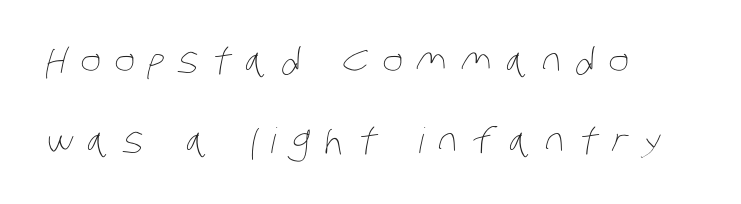
{"bold": "no", "weight": "thin", "width": "condensed", "stroke_contrast": "low", "x_height": "large", "monospaced": "no", "underline": "no", "align": "left", "line_spacing": "loose", "line_spacing_ratio": 2.29, "letter_spacing": "wide", "letter_spacing_em": 0.39, "glyph_px": 35}
